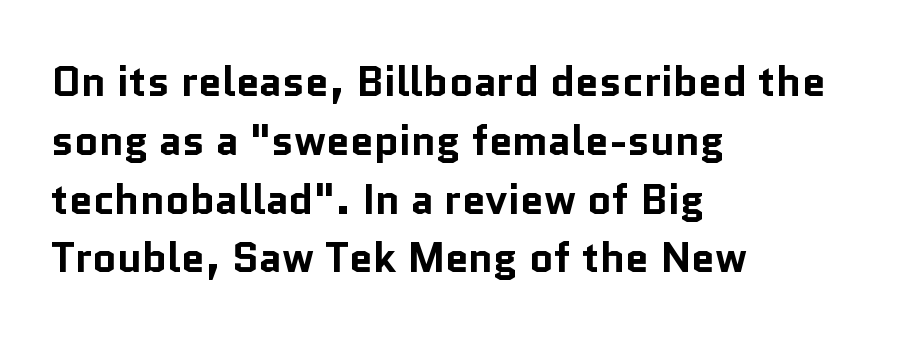
Q: Is the text bold? A: Yes.
Q: Is the text italic (slanted)? A: No, it is upright.
Q: Is the typeface a serif or a sans-serif typeface? A: Sans-serif.
Q: Is the text underlined? A: No.
Q: How is the paragraph aligned? A: Left-aligned.
Q: Is the spacing between letters normal or unusually wide? A: Normal.
Q: Is the spacing between lines tight, normal or loose? A: Normal.
Q: Width (condensed, normal, or wide)? A: Normal.
Q: Stroke contrast? A: Low.
Q: x-height? A: Medium.
Q: Monospaced? A: No.
